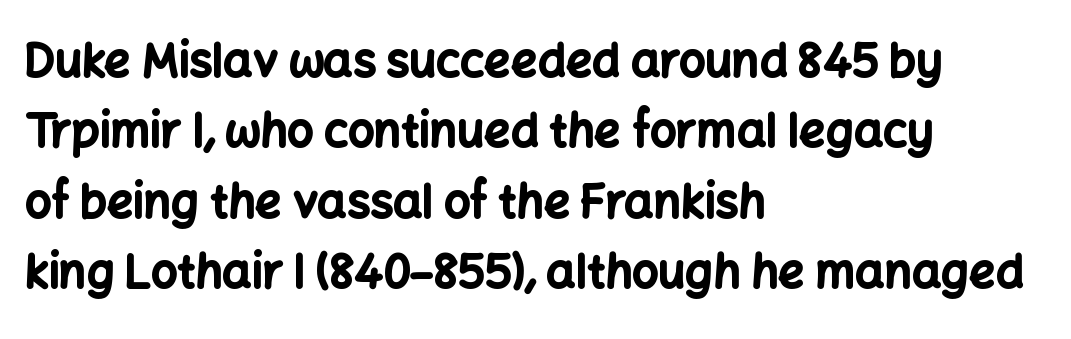
Q: Is the text bold? A: Yes.
Q: Is the text italic (slanted)? A: No, it is upright.
Q: Is the typeface a serif or a sans-serif typeface? A: Sans-serif.
Q: Is the text underlined? A: No.
Q: How is the paragraph aligned? A: Left-aligned.
Q: Is the spacing between letters normal or unusually wide? A: Normal.
Q: Is the spacing between lines tight, normal or loose? A: Normal.
Q: Width (condensed, normal, or wide)? A: Normal.
Q: Stroke contrast? A: Low.
Q: x-height? A: Medium.
Q: Monospaced? A: No.
